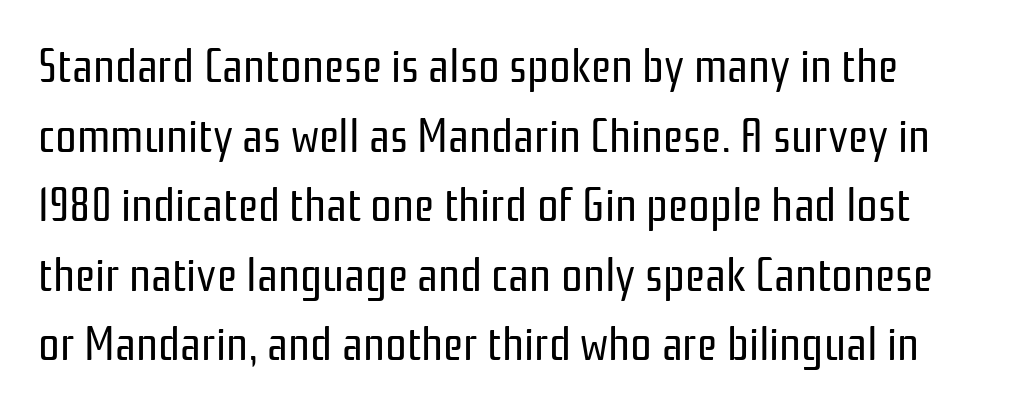
The image shows 48 px regular-weight, condensed sans-serif type, upright; set normal line spacing (1.45x), normal letter spacing, not underlined; low stroke contrast and a medium x-height.
